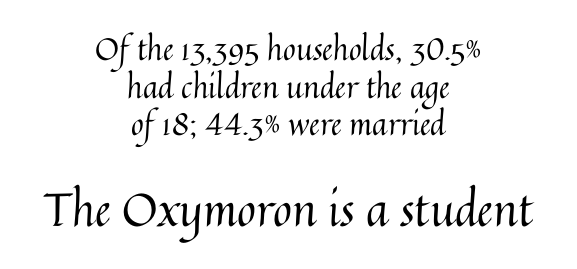
{"bold": "no", "weight": "regular", "width": "normal", "stroke_contrast": "medium", "x_height": "medium", "monospaced": "no", "underline": "no", "align": "center", "line_spacing_ratio": 1.21, "letter_spacing": "normal", "letter_spacing_em": 0.0, "larger_block": "second", "size_ratio": 1.48, "glyph_px": 46}
